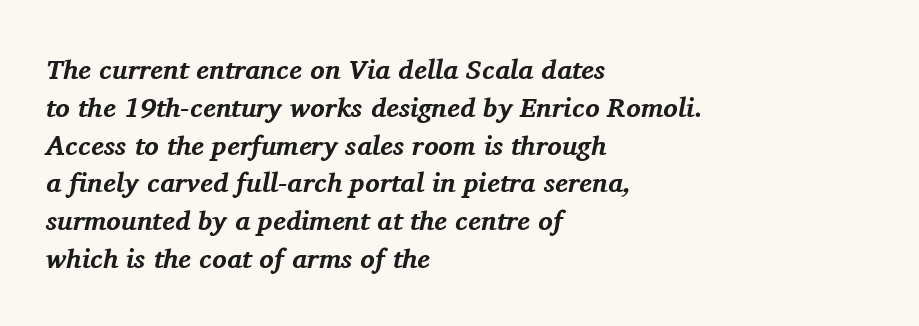
Strokes here are thick enough to call this a true bold. The horizontal fit of the characters is conventional and even. Alignment: flush left. Quick note: underline off. The lines sit at an ordinary, default distance from one another.
